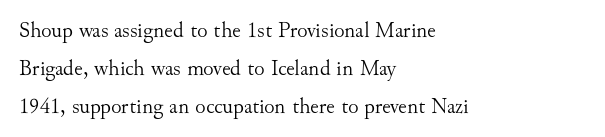
Vertical strokes here are truly vertical. Each row of text sits above clean, open space. Summary of weight: not heavy and not bold. Line beginnings align vertically; line endings do not.
